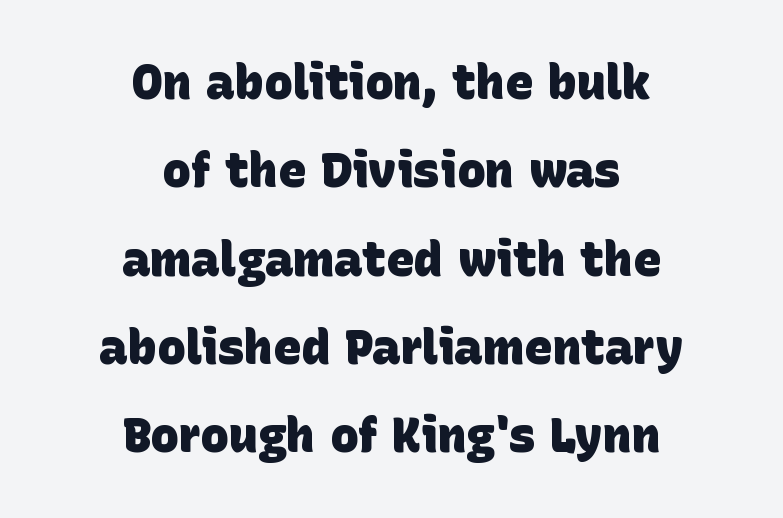
The image shows 48 px heavy sans-serif type; set centered, line spacing 1.84x, normal letter spacing, not underlined; low stroke contrast and a large x-height.
